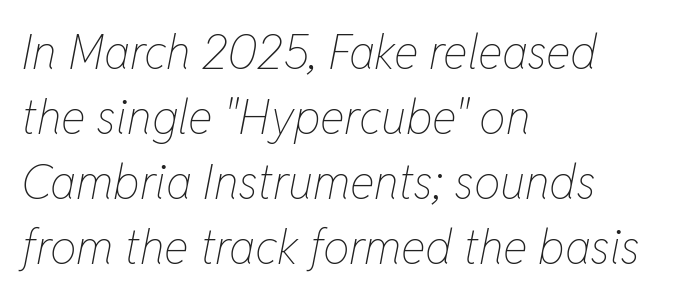
{"italic": "yes", "lean": "right", "slant_degrees": 11, "bold": "no", "weight": "thin", "width": "condensed", "stroke_contrast": "low", "x_height": "medium", "monospaced": "no", "underline": "no", "align": "left", "line_spacing": "normal", "line_spacing_ratio": 1.38, "letter_spacing": "normal", "letter_spacing_em": 0.0, "glyph_px": 47}
